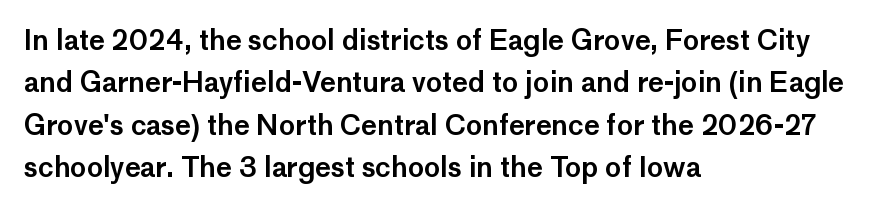
Q: Is the text italic (slanted)? A: No, it is upright.
Q: Is the text underlined? A: No.
Q: How is the paragraph aligned? A: Left-aligned.
Q: Is the spacing between letters normal or unusually wide? A: Normal.
Q: Is the spacing between lines tight, normal or loose? A: Normal.
